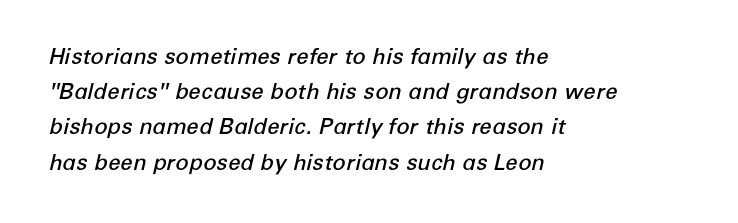
The image shows 22 px text type, italic (leaning right); set left-aligned, normal line spacing (1.6x), normal letter spacing, not underlined.
